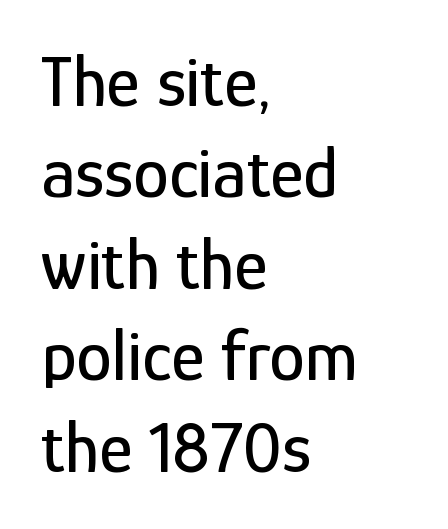
The image shows 72 px condensed sans-serif type, upright; set left-aligned, normal line spacing (1.27x), normal letter spacing, not underlined; low stroke contrast and a medium x-height.
